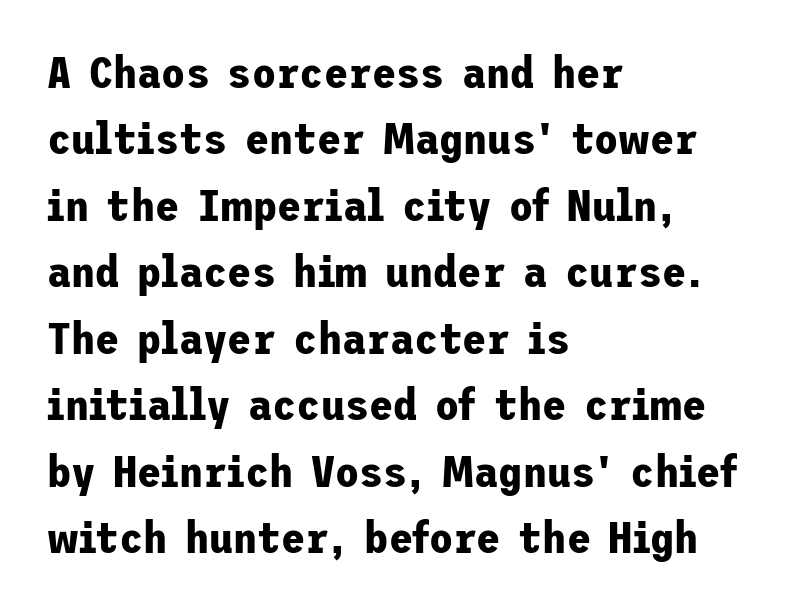
Q: Is the text bold? A: Yes.
Q: Is the text italic (slanted)? A: No, it is upright.
Q: Is the typeface a serif or a sans-serif typeface? A: Sans-serif.
Q: Is the text underlined? A: No.
Q: How is the paragraph aligned? A: Left-aligned.
Q: Is the spacing between letters normal or unusually wide? A: Normal.
Q: Is the spacing between lines tight, normal or loose? A: Normal.
Q: Width (condensed, normal, or wide)? A: Normal.
Q: Stroke contrast? A: Low.
Q: x-height? A: Medium.
